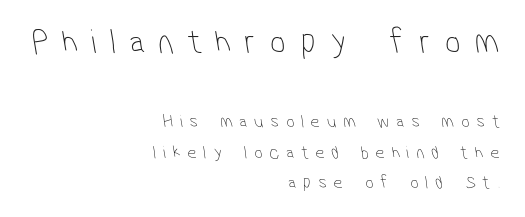
{"serif": "no", "bold": "no", "weight": "thin", "width": "condensed", "stroke_contrast": "low", "x_height": "medium", "monospaced": "no", "underline": "no", "align": "right", "line_spacing": "normal", "line_spacing_ratio": 1.69, "letter_spacing": "wide", "letter_spacing_em": 0.39, "larger_block": "first", "size_ratio": 1.94, "glyph_px": 35}
